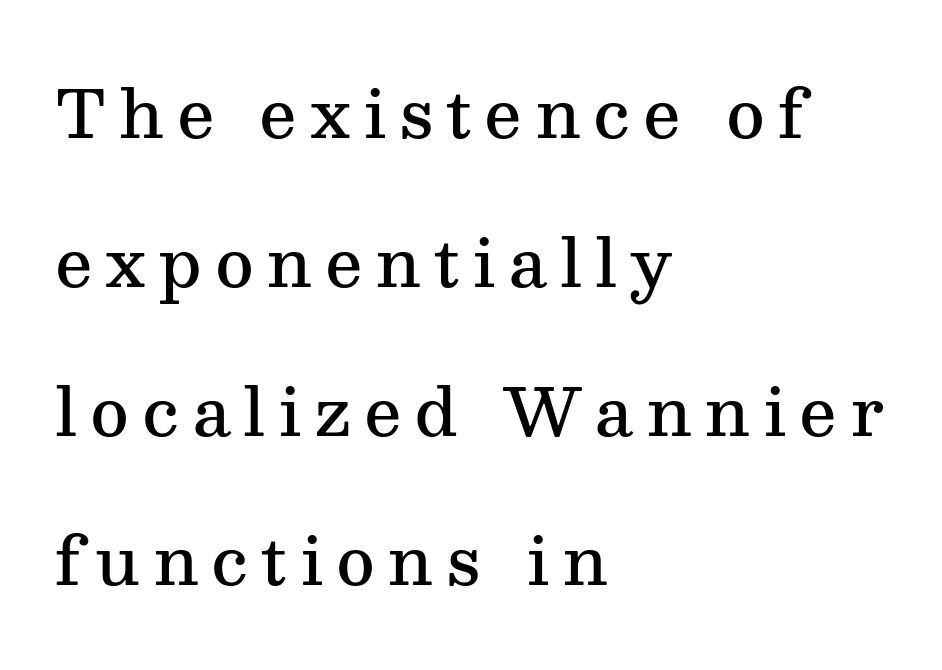
Q: Is the text bold? A: Semi-bold.
Q: Is the text italic (slanted)? A: No, it is upright.
Q: Is the typeface a serif or a sans-serif typeface? A: Serif.
Q: Is the text underlined? A: No.
Q: How is the paragraph aligned? A: Left-aligned.
Q: Is the spacing between lines tight, normal or loose? A: Loose.
Q: Width (condensed, normal, or wide)? A: Normal.
Q: Stroke contrast? A: Medium.
Q: x-height? A: Medium.
Q: Monospaced? A: No.
